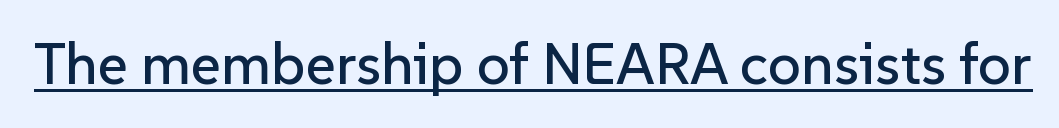
{"serif": "no", "italic": "no", "width": "normal", "stroke_contrast": "low", "x_height": "medium", "monospaced": "no", "underline": "yes", "letter_spacing": "normal", "letter_spacing_em": 0.0, "glyph_px": 58}
